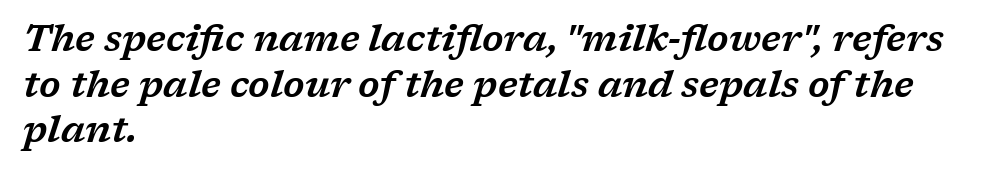
Q: Is the text italic (slanted)? A: Yes, it leans right by about 17 degrees.
Q: Is the typeface a serif or a sans-serif typeface? A: Serif.
Q: Is the text underlined? A: No.
Q: How is the paragraph aligned? A: Left-aligned.
Q: Is the spacing between letters normal or unusually wide? A: Normal.
Q: Width (condensed, normal, or wide)? A: Wide.
Q: Stroke contrast? A: Low.
Q: x-height? A: Medium.
Q: Monospaced? A: No.
